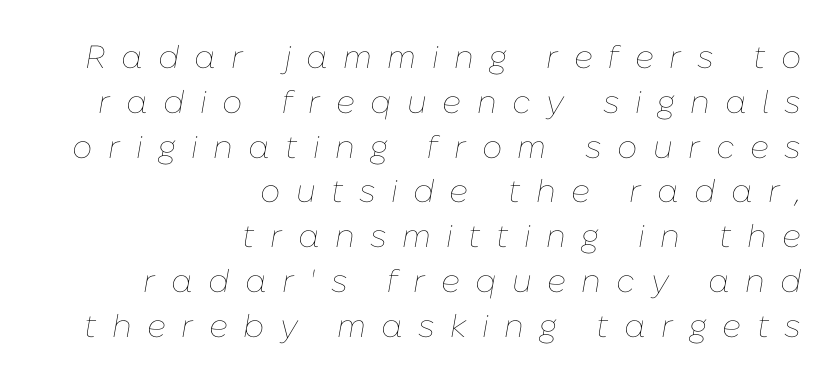
The image shows 32 px thin type, italic (leaning right); set right-aligned, normal line spacing (1.4x), unusually wide letter spacing (+0.48 em), not underlined; low stroke contrast and a medium x-height.
